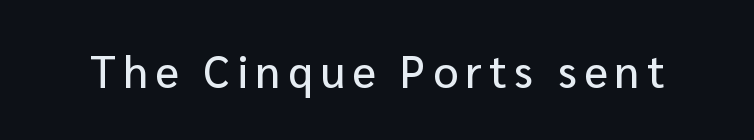
The image shows 44 px sans-serif type, upright; set not underlined; low stroke contrast and a medium x-height.
